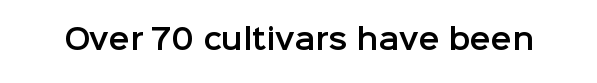
Q: Is the text italic (slanted)? A: No, it is upright.
Q: Is the typeface a serif or a sans-serif typeface? A: Sans-serif.
Q: Is the text underlined? A: No.
Q: Is the spacing between letters normal or unusually wide? A: Normal.
Q: Width (condensed, normal, or wide)? A: Normal.
Q: Stroke contrast? A: Low.
Q: x-height? A: Medium.
Q: Monospaced? A: No.
